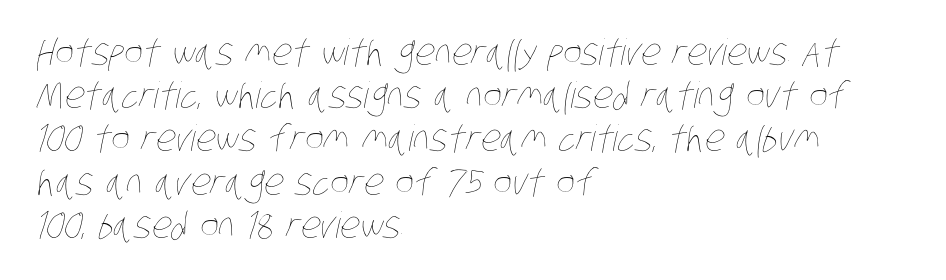
Q: Is the text bold? A: No.
Q: Is the text underlined? A: No.
Q: How is the paragraph aligned? A: Left-aligned.
Q: Is the spacing between letters normal or unusually wide? A: Normal.
Q: Width (condensed, normal, or wide)? A: Condensed.
Q: Stroke contrast? A: Low.
Q: x-height? A: Large.
Q: Monospaced? A: No.
